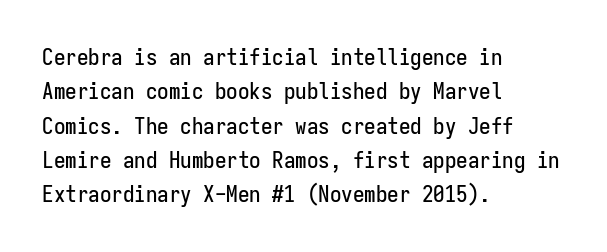
The image shows 23 px text type, upright; set left-aligned, normal line spacing (1.49x), normal letter spacing, not underlined.
